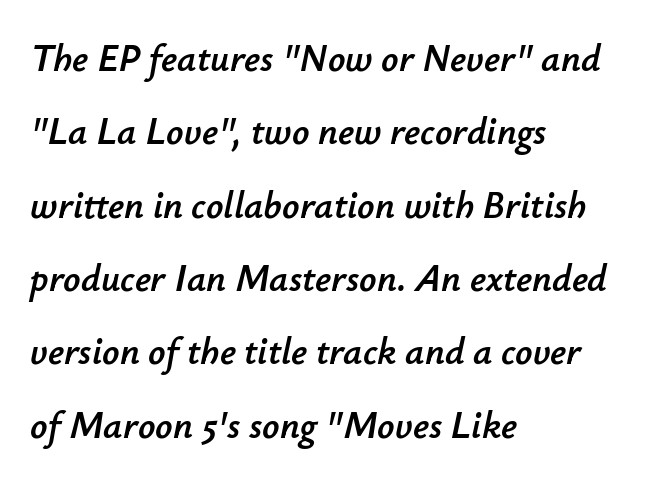
The image shows 38 px text type, italic (leaning right); set left-aligned, loose line spacing (1.93x), normal letter spacing, not underlined; low stroke contrast and a small x-height.
